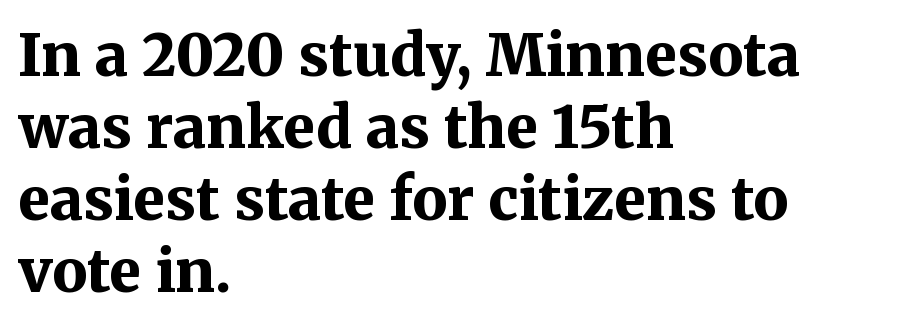
Q: Is the text bold? A: Yes.
Q: Is the text italic (slanted)? A: No, it is upright.
Q: Is the typeface a serif or a sans-serif typeface? A: Serif.
Q: Is the text underlined? A: No.
Q: How is the paragraph aligned? A: Left-aligned.
Q: Is the spacing between letters normal or unusually wide? A: Normal.
Q: Width (condensed, normal, or wide)? A: Normal.
Q: Stroke contrast? A: Medium.
Q: x-height? A: Medium.
Q: Monospaced? A: No.
